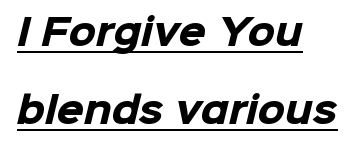
A student would call this left alignment; a typographer would say flush left, rag right. The rendering uses natural spacing where letterforms have individual widths. The face used here has the dense, thick strokes of a bold. Notice the wide empty band between every row — that's loose leading.
